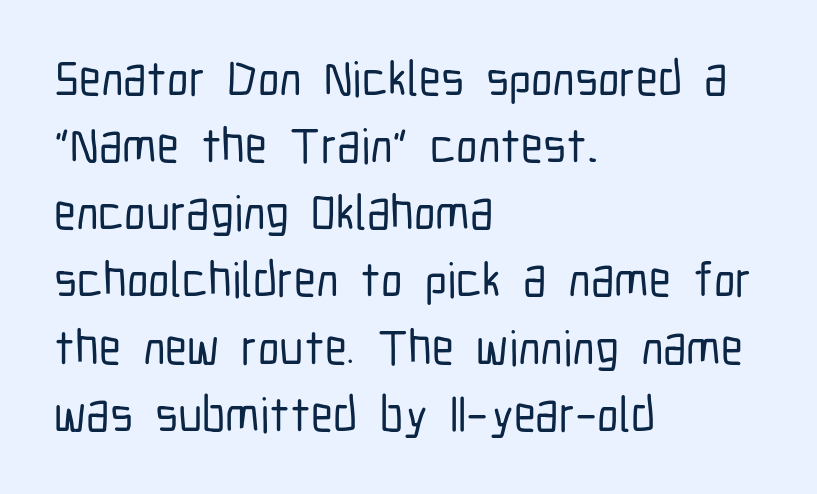
Q: Is the text italic (slanted)? A: No, it is upright.
Q: Is the typeface a serif or a sans-serif typeface? A: Sans-serif.
Q: Is the text underlined? A: No.
Q: How is the paragraph aligned? A: Left-aligned.
Q: Is the spacing between letters normal or unusually wide? A: Normal.
Q: Is the spacing between lines tight, normal or loose? A: Normal.
Q: Width (condensed, normal, or wide)? A: Condensed.
Q: Stroke contrast? A: Low.
Q: x-height? A: Medium.
Q: Monospaced? A: No.
